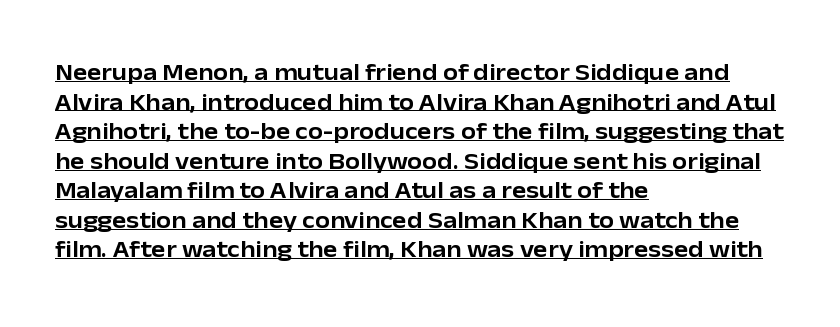
Posture: vertical. Quick note: underline on. The passage shown has conventional tracking throughout. Layout note: lines flush left.
